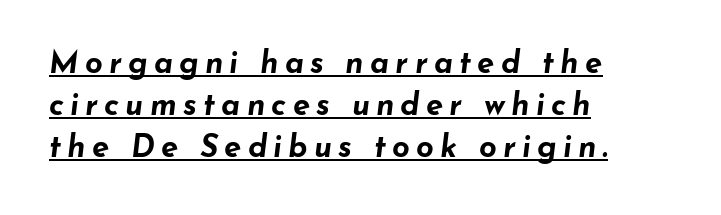
The axis of the letterforms is tilted away from vertical. Substantial extra tracking has been applied to these lines. Compared with a centered layout, this one pins lines to the left instead. Descenders here cross a horizontal rule under the line.
